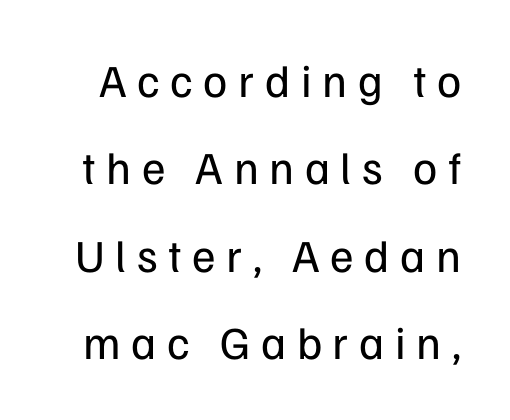
Q: Is the text bold? A: No.
Q: Is the text italic (slanted)? A: No, it is upright.
Q: Is the typeface a serif or a sans-serif typeface? A: Sans-serif.
Q: Is the text underlined? A: No.
Q: Is the spacing between letters normal or unusually wide? A: Unusually wide.
Q: Is the spacing between lines tight, normal or loose? A: Loose.
Q: Width (condensed, normal, or wide)? A: Normal.
Q: Stroke contrast? A: Low.
Q: x-height? A: Medium.
Q: Monospaced? A: No.
